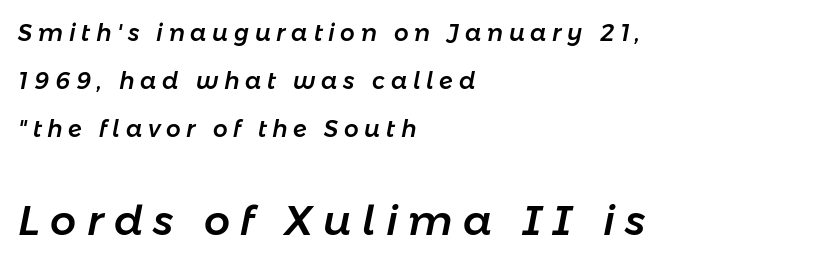
Rows of type keep a wide berth in the vertical direction. Compared with ordinary roman type, these characters are visibly tilted. Display-style spreading of the glyphs; the letterfit is very open. Notice how the passage keeps a crisp vertical edge on the left only. Larger block? The one below; the one above is distinctly smaller.
